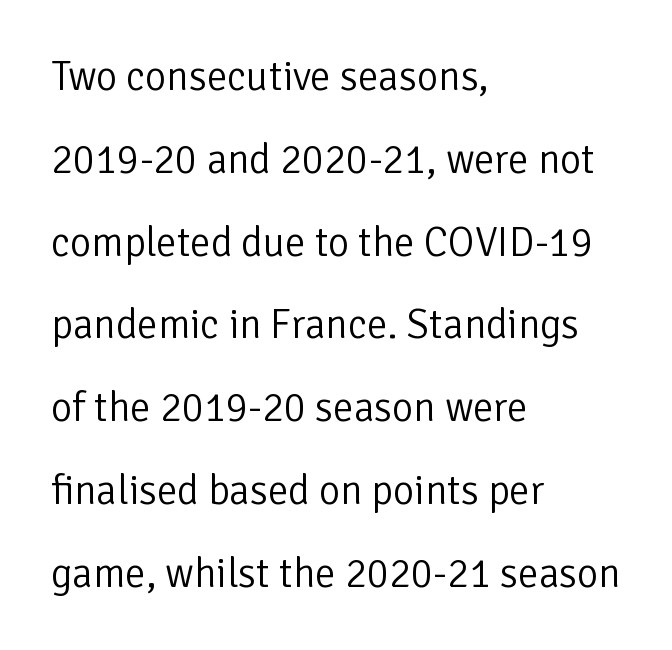
Q: Is the text bold? A: No.
Q: Is the text italic (slanted)? A: No, it is upright.
Q: Is the typeface a serif or a sans-serif typeface? A: Sans-serif.
Q: Is the text underlined? A: No.
Q: How is the paragraph aligned? A: Left-aligned.
Q: Is the spacing between letters normal or unusually wide? A: Normal.
Q: Is the spacing between lines tight, normal or loose? A: Loose.
Q: Width (condensed, normal, or wide)? A: Normal.
Q: Stroke contrast? A: Low.
Q: x-height? A: Medium.
Q: Monospaced? A: No.
